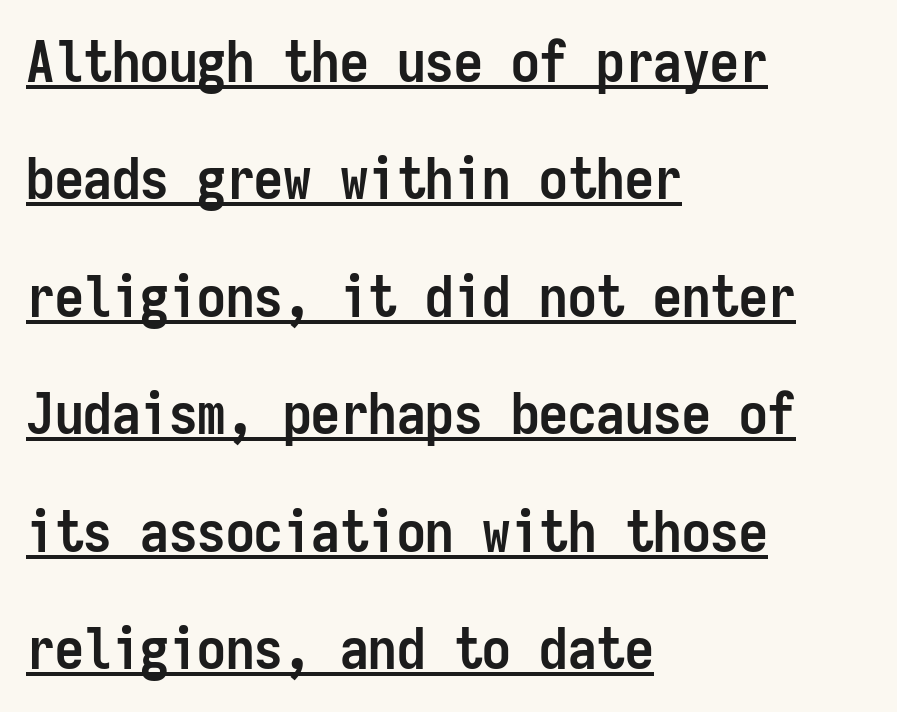
The image shows 57 px semibold, condensed sans-serif type, upright, monospaced; set left-aligned, loose line spacing (2.06x), normal letter spacing, underlined; low stroke contrast and a medium x-height.
